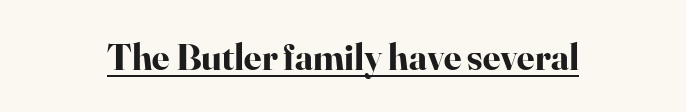
Upright lettering throughout. Do the characters align in a grid? No, the font is proportional. Descenders here cross a horizontal rule under the line. The letters carry serifs — small finishing strokes at the ends of their stems.
